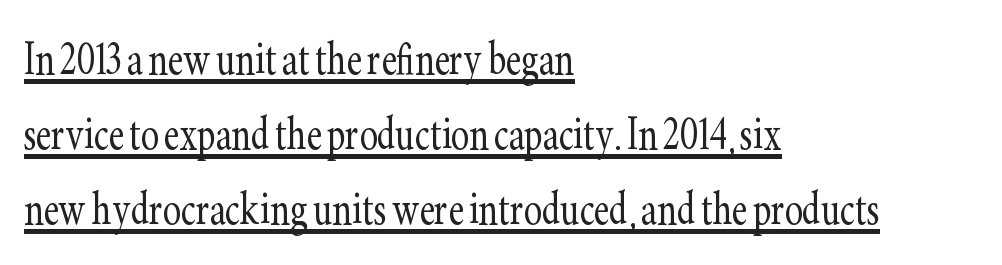
Looks like someone drew a line under every word here. Summary of weight: not heavy and not bold. Honestly, the row spacing looks completely unremarkable. Caption: standard tracking, unaltered. Proportional: the letters do not fall into vertical columns. This is roman type, the default non-slanted kind.
